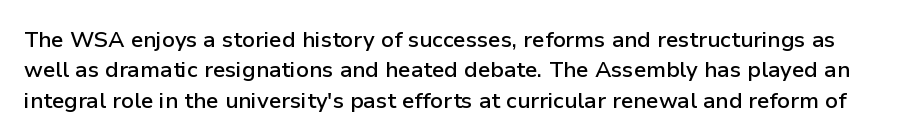
{"italic": "no", "bold": "semi", "underline": "no", "line_spacing": "normal", "line_spacing_ratio": 1.38, "letter_spacing": "normal", "letter_spacing_em": 0.0, "glyph_px": 22}
